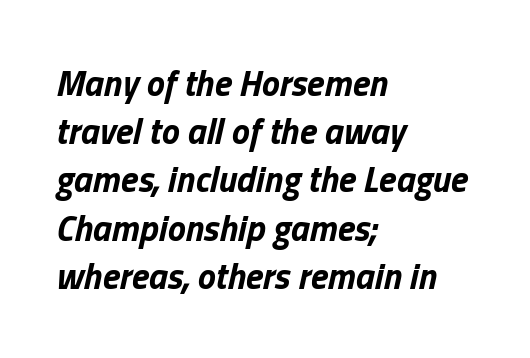
Q: Is the text bold? A: Yes.
Q: Is the text italic (slanted)? A: Yes, it leans right by about 13 degrees.
Q: Is the text underlined? A: No.
Q: How is the paragraph aligned? A: Left-aligned.
Q: Is the spacing between letters normal or unusually wide? A: Normal.
Q: Is the spacing between lines tight, normal or loose? A: Normal.
Q: Width (condensed, normal, or wide)? A: Normal.
Q: Stroke contrast? A: Low.
Q: x-height? A: Medium.
Q: Monospaced? A: No.
